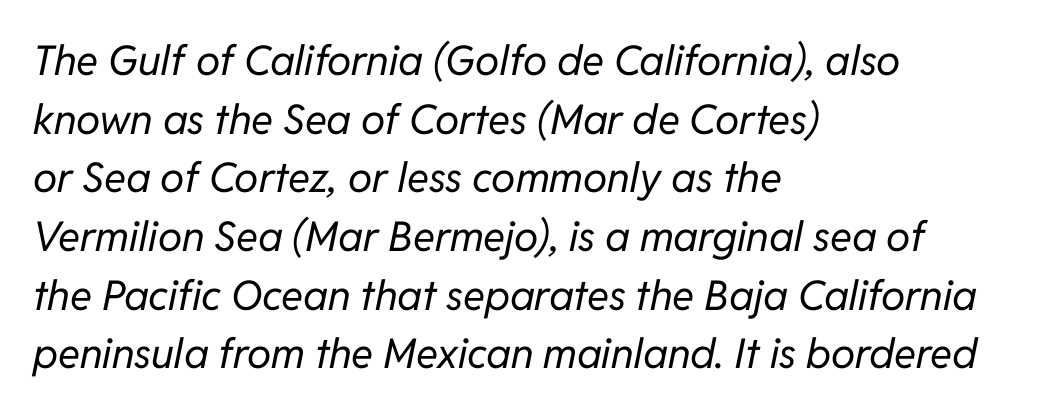
Underlining? Definitely not there. Vertical stems look standard width or narrower in stroke. When letters slant like this, we call the style italic. Rows of type keep a routine distance in the vertical direction.
